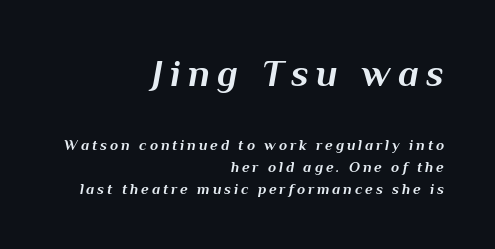
Is this a fixed-width face? No — the glyphs have proportional, varying widths. Leftover space on each line is placed entirely before the opening word. This sample keeps an unexceptional amount of space between lines. Nobody drew a line under any word here.
